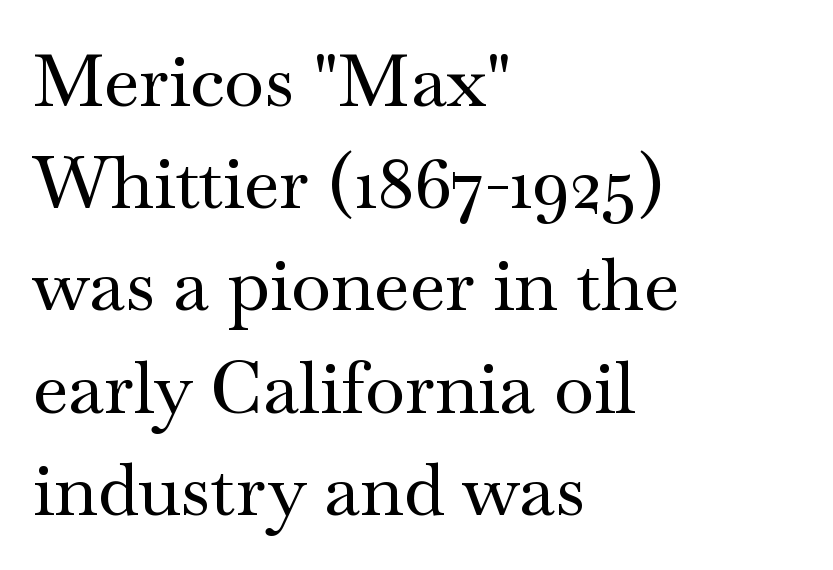
{"serif": "yes", "italic": "no", "width": "wide", "stroke_contrast": "medium", "x_height": "small", "monospaced": "no", "underline": "no", "align": "left", "line_spacing": "normal", "line_spacing_ratio": 1.4, "letter_spacing": "normal", "letter_spacing_em": 0.0, "glyph_px": 73}
